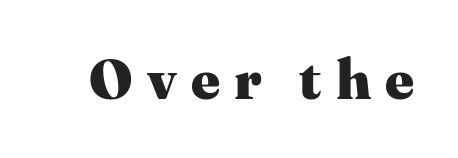
{"serif": "yes", "italic": "no", "bold": "yes", "weight": "heavy", "width": "normal", "stroke_contrast": "medium", "x_height": "medium", "monospaced": "no", "underline": "no", "letter_spacing": "wide", "letter_spacing_em": 0.25, "glyph_px": 56}
